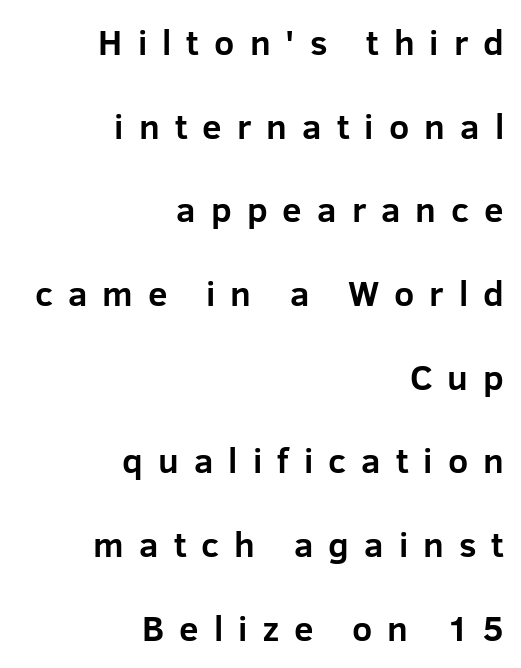
The image shows 35 px bold sans-serif type, upright; set right-aligned, loose line spacing (2.39x), unusually wide letter spacing (+0.43 em), not underlined; low stroke contrast and a medium x-height.
